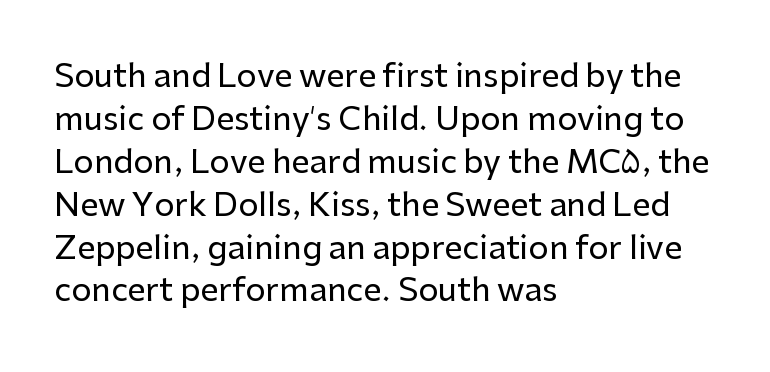
{"serif": "no", "italic": "no", "width": "normal", "stroke_contrast": "low", "x_height": "medium", "monospaced": "no", "underline": "no", "align": "left", "line_spacing": "normal", "line_spacing_ratio": 1.34, "letter_spacing": "normal", "letter_spacing_em": 0.0, "glyph_px": 32}
